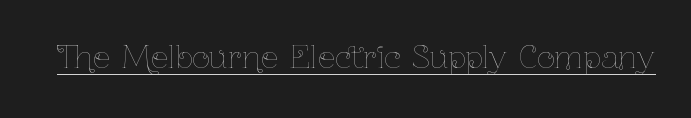
{"italic": "no", "bold": "no", "weight": "thin", "width": "condensed", "stroke_contrast": "low", "x_height": "medium", "monospaced": "no", "underline": "yes", "letter_spacing": "normal", "letter_spacing_em": 0.0, "glyph_px": 31}
